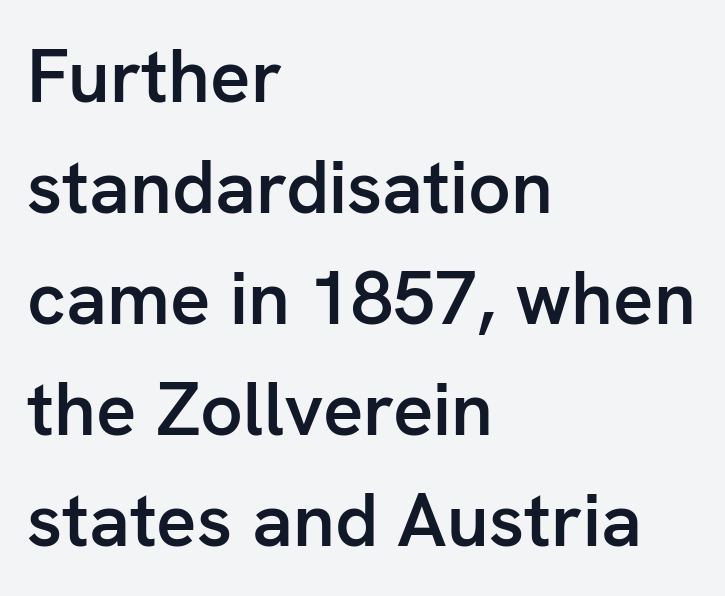
A typesetter would call this proportional, since set widths differ per character. Stems and bowls a touch heavier than normal — semibold. Are there feet on the stems? There aren't — it's a sans. Style check: upright.
